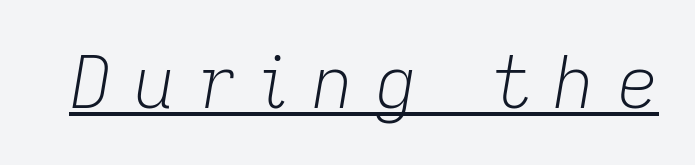
{"italic": "yes", "lean": "right", "slant_degrees": 9, "bold": "no", "weight": "light", "width": "normal", "stroke_contrast": "low", "x_height": "medium", "monospaced": "no", "underline": "yes", "letter_spacing": "wide", "letter_spacing_em": 0.3, "glyph_px": 72}
